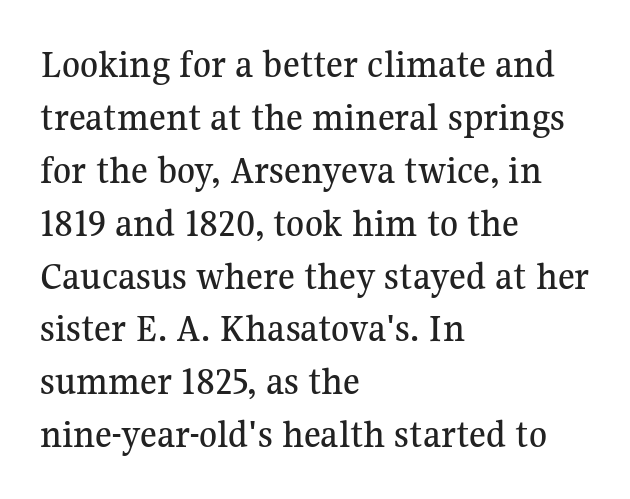
Q: Is the text italic (slanted)? A: No, it is upright.
Q: Is the typeface a serif or a sans-serif typeface? A: Serif.
Q: Is the text underlined? A: No.
Q: How is the paragraph aligned? A: Left-aligned.
Q: Is the spacing between letters normal or unusually wide? A: Normal.
Q: Is the spacing between lines tight, normal or loose? A: Normal.
Q: Width (condensed, normal, or wide)? A: Normal.
Q: Stroke contrast? A: Medium.
Q: x-height? A: Medium.
Q: Monospaced? A: No.
